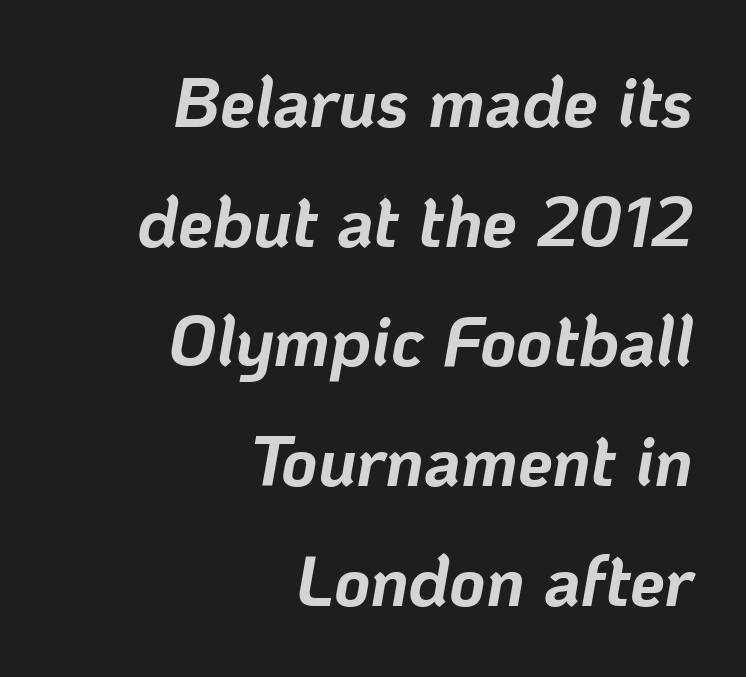
{"italic": "yes", "lean": "right", "slant_degrees": 10, "bold": "yes", "weight": "bold", "width": "normal", "stroke_contrast": "low", "x_height": "medium", "monospaced": "no", "underline": "no", "align": "right", "line_spacing_ratio": 1.71, "letter_spacing": "normal", "letter_spacing_em": 0.0, "glyph_px": 70}
